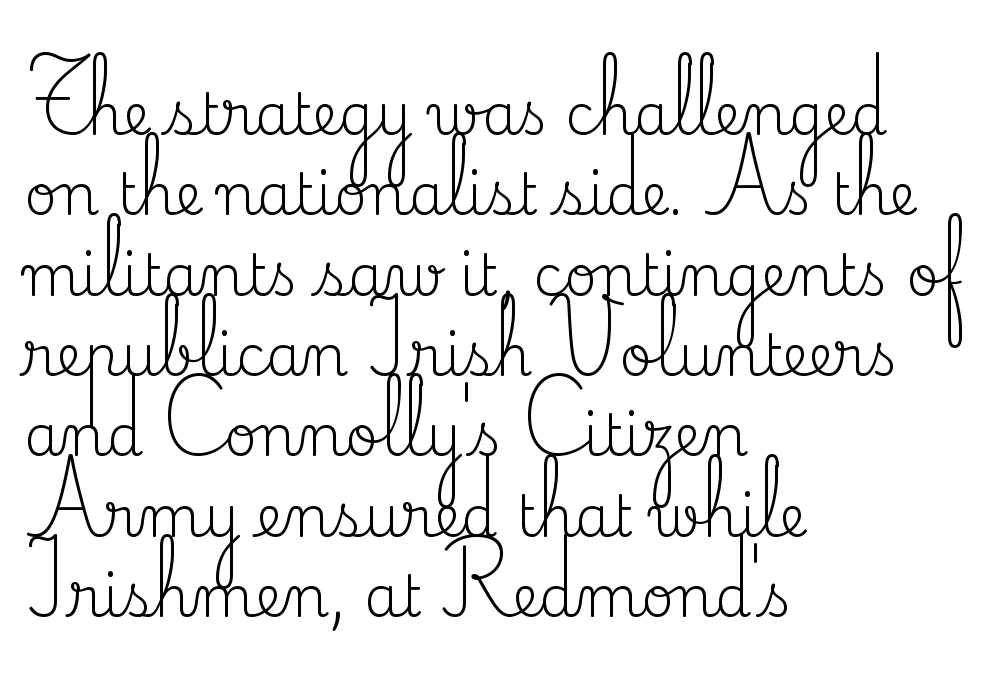
The image shows 57 px regular-weight serif type, upright; set left-aligned, normal line spacing (1.41x), normal letter spacing, not underlined; medium stroke contrast and a small x-height.
